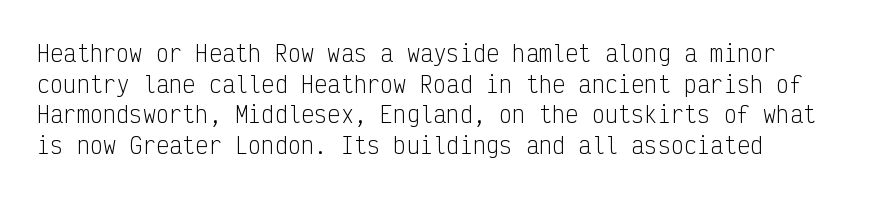
Q: Is the text bold? A: No.
Q: Is the text italic (slanted)? A: No, it is upright.
Q: Is the text underlined? A: No.
Q: Is the spacing between letters normal or unusually wide? A: Normal.
Q: Is the spacing between lines tight, normal or loose? A: Normal.
